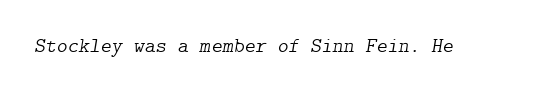
Rendered with sloped, italic letterforms. Letter spacing: default. Caption: face not bold, strokes unweighted. The specimen omits any rule beneath the text block's lines.
